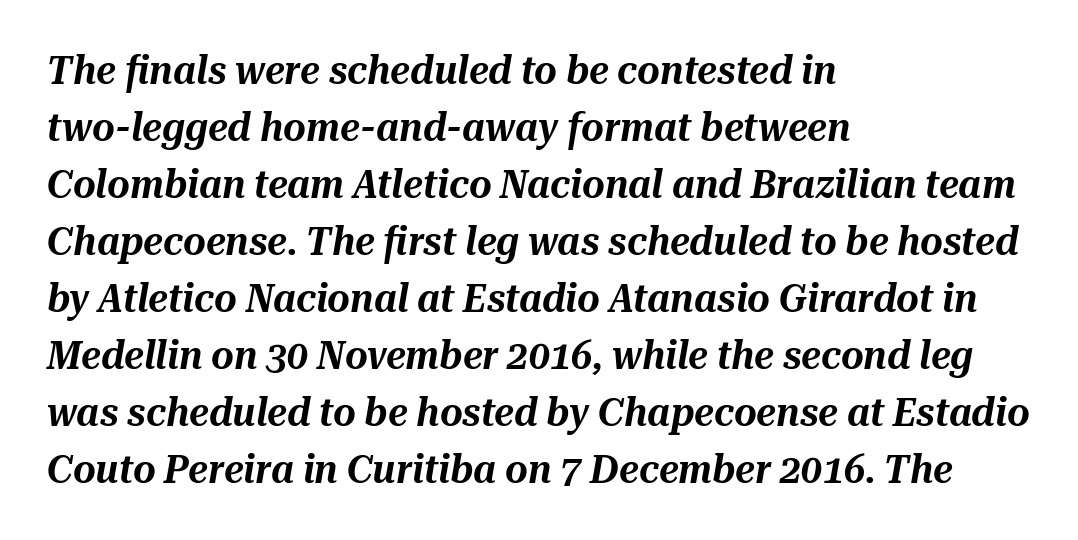
{"italic": "yes", "lean": "right", "slant_degrees": 10, "width": "normal", "stroke_contrast": "medium", "x_height": "medium", "monospaced": "no", "underline": "no", "align": "left", "line_spacing": "normal", "line_spacing_ratio": 1.46, "letter_spacing": "normal", "letter_spacing_em": 0.0, "glyph_px": 39}
